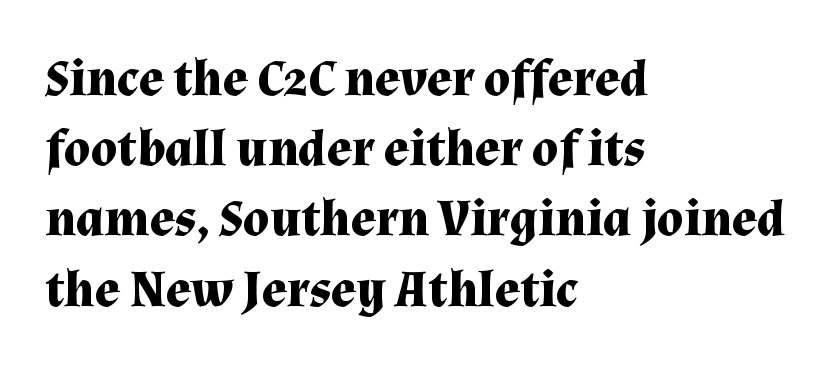
Baseline-to-baseline distance is the conventional proportion of letter height. Decoration check: the copy has no underline. Every letter is thick-stroked: bold, no question. Casual observation: everything's shoved over to the left.
